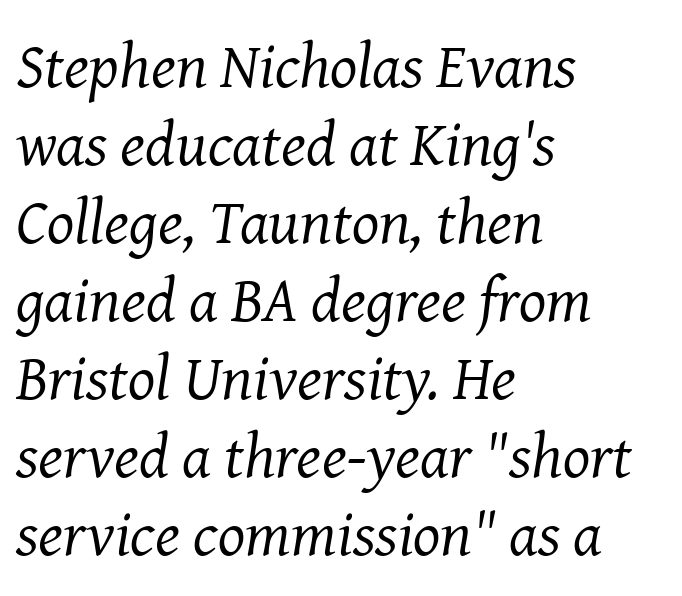
Q: Is the text bold? A: No.
Q: Is the text italic (slanted)? A: Yes, it leans right by about 8 degrees.
Q: Is the typeface a serif or a sans-serif typeface? A: Serif.
Q: Is the text underlined? A: No.
Q: How is the paragraph aligned? A: Left-aligned.
Q: Is the spacing between letters normal or unusually wide? A: Normal.
Q: Width (condensed, normal, or wide)? A: Normal.
Q: Stroke contrast? A: Medium.
Q: x-height? A: Medium.
Q: Monospaced? A: No.
